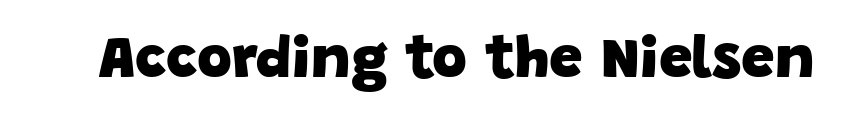
The face used here is a sans, in the tradition of grotesques and geometrics. This is heavy type, rendered in bold. Caption: standard tracking, unaltered. Proportional: the letters do not fall into vertical columns. This rendering features lettering with no underline.
